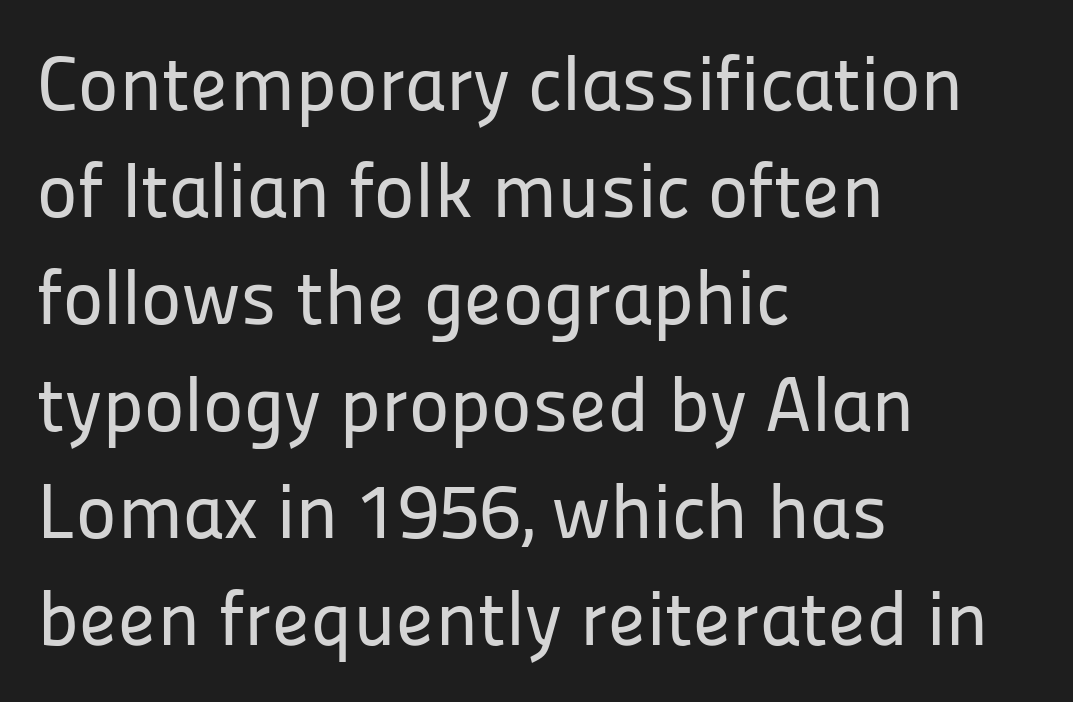
This rendering employs a face without finishing strokes, i.e., a sans-serif. The lines in this sample share a left origin and differ only in where they stop. The font's upright variant was chosen for this text. Descenders are the only things crossing below the line. Varying glyph widths throughout — classic text-font behaviour. Nothing unusual about the tracking: characters are spaced as the font intends.
